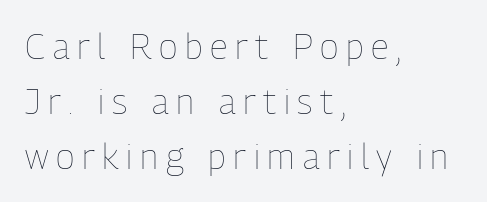
The image shows 35 px thin, condensed type, upright; set left-aligned, normal line spacing (1.57x), unusually wide letter spacing (+0.22 em), not underlined; low stroke contrast and a medium x-height.
